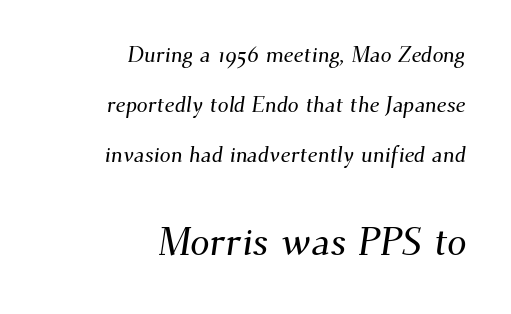
The image shows 39 px serif type; set right-aligned, loose line spacing (2.27x), normal letter spacing, not underlined; the second (bottom) block is 1.77x larger; medium stroke contrast and a small x-height.
